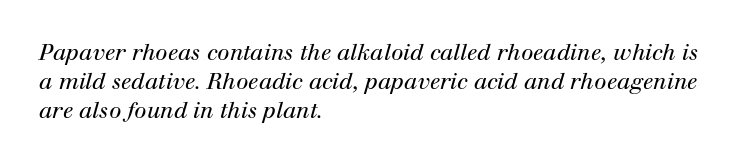
Notice how the passage keeps a crisp vertical edge on the left only. Is this a heavy cut? Hardly; it is regular or lighter. The space beneath each line is pristine and unruled. Evenly set lines give the paragraph a standard silhouette.
